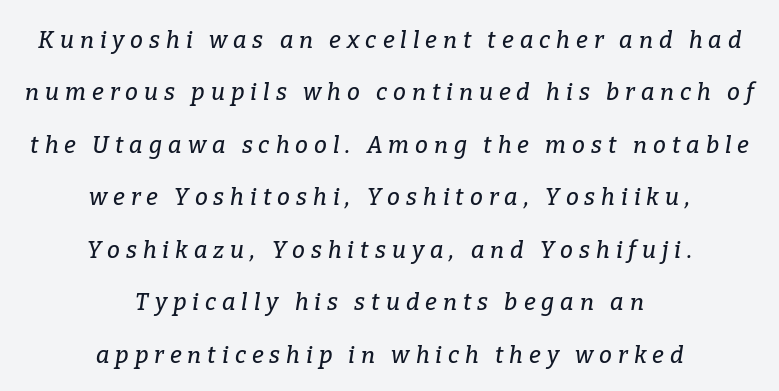
{"italic": "yes", "lean": "right", "slant_degrees": 9, "underline": "no", "align": "center", "line_spacing": "loose", "line_spacing_ratio": 2.28, "letter_spacing": "wide", "letter_spacing_em": 0.26, "glyph_px": 23}
